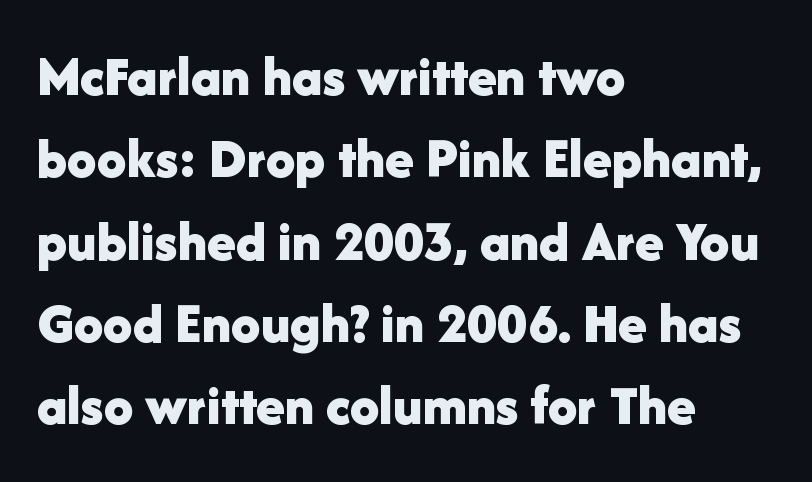
The image shows 58 px bold sans-serif type, upright; set left-aligned, normal line spacing (1.42x), normal letter spacing, not underlined; low stroke contrast and a medium x-height.
